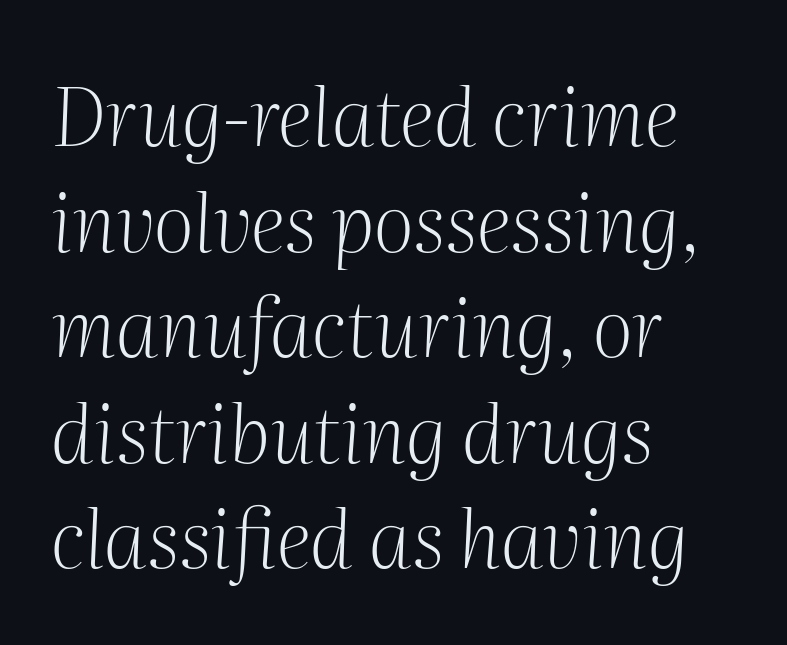
{"serif": "yes", "italic": "yes", "lean": "right", "slant_degrees": 2, "bold": "no", "weight": "light", "width": "normal", "stroke_contrast": "medium", "x_height": "medium", "monospaced": "no", "underline": "no", "align": "left", "line_spacing": "normal", "line_spacing_ratio": 1.32, "letter_spacing": "normal", "letter_spacing_em": 0.0, "glyph_px": 80}
